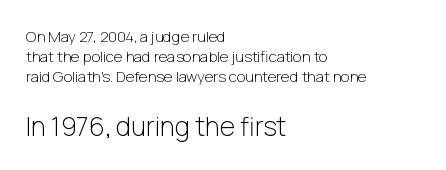
Observe the ordinary spacing: letters are neighbours, not strangers. Which margin do the lines hug? The left one — the right edge is uneven. Has an underline been added? It has not. Posture: straight, roman, zero tilt.
